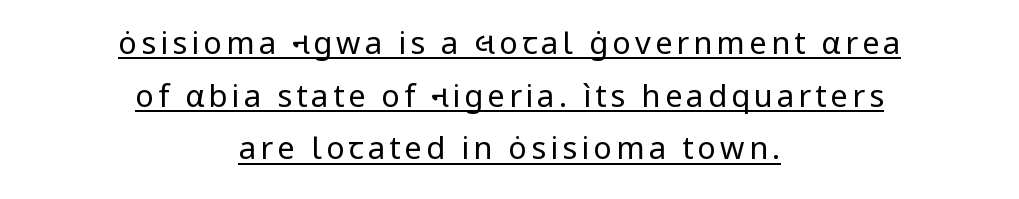
Q: Is the text bold? A: No.
Q: Is the text italic (slanted)? A: No, it is upright.
Q: Is the typeface a serif or a sans-serif typeface? A: Sans-serif.
Q: Is the text underlined? A: Yes.
Q: How is the paragraph aligned? A: Centered.
Q: Is the spacing between lines tight, normal or loose? A: Normal.
Q: Width (condensed, normal, or wide)? A: Normal.
Q: Stroke contrast? A: Low.
Q: x-height? A: Medium.
Q: Monospaced? A: No.
